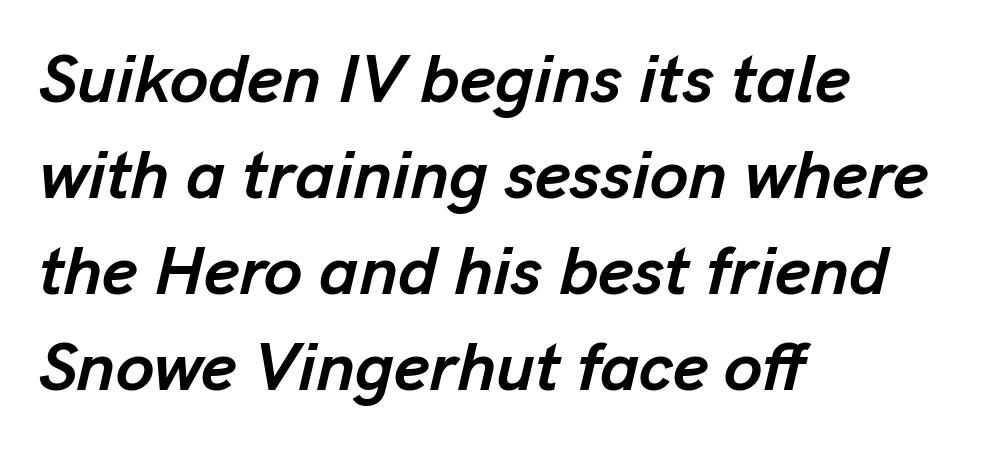
Q: Is the text bold? A: Yes.
Q: Is the text italic (slanted)? A: Yes, it leans right by about 13 degrees.
Q: Is the text underlined? A: No.
Q: How is the paragraph aligned? A: Left-aligned.
Q: Is the spacing between letters normal or unusually wide? A: Normal.
Q: Is the spacing between lines tight, normal or loose? A: Normal.
Q: Width (condensed, normal, or wide)? A: Normal.
Q: Stroke contrast? A: Low.
Q: x-height? A: Medium.
Q: Monospaced? A: No.
